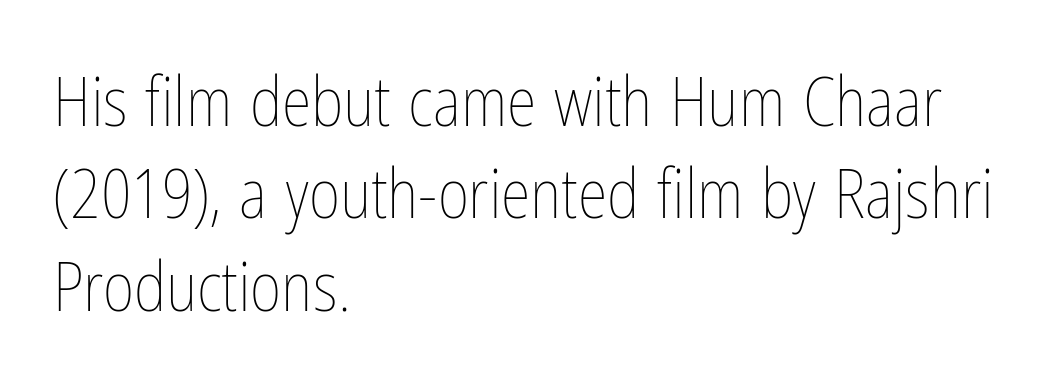
The image shows 68 px thin, condensed type, upright; set left-aligned, normal line spacing (1.36x), normal letter spacing, not underlined; low stroke contrast and a medium x-height.
